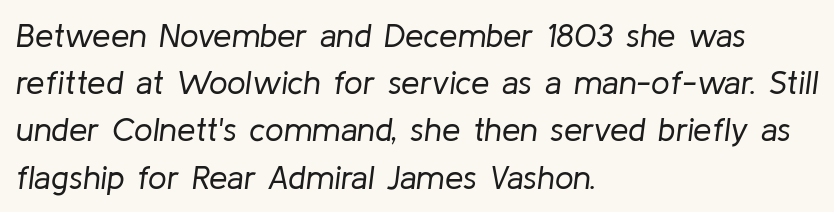
{"italic": "yes", "lean": "right", "slant_degrees": 8, "bold": "no", "weight": "regular", "width": "normal", "stroke_contrast": "low", "x_height": "medium", "monospaced": "no", "underline": "no", "align": "left", "line_spacing": "normal", "line_spacing_ratio": 1.43, "letter_spacing": "normal", "letter_spacing_em": 0.0, "glyph_px": 33}
